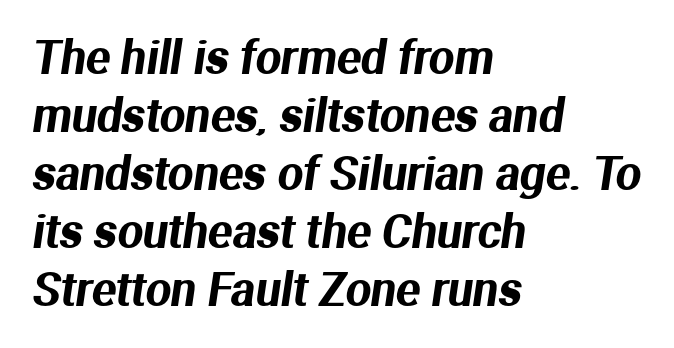
{"serif": "no", "width": "normal", "stroke_contrast": "medium", "x_height": "medium", "monospaced": "no", "underline": "no", "align": "left", "line_spacing": "normal", "line_spacing_ratio": 1.29, "letter_spacing": "normal", "letter_spacing_em": 0.0, "glyph_px": 45}
